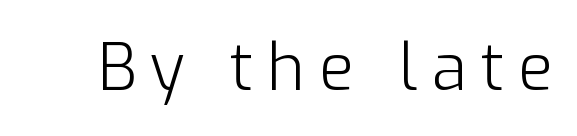
The image shows 65 px light sans-serif type, upright; set unusually wide letter spacing (+0.21 em), not underlined; low stroke contrast and a medium x-height.
